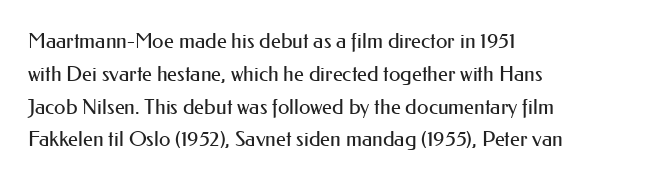
Q: Is the text bold? A: No.
Q: Is the text italic (slanted)? A: No, it is upright.
Q: Is the text underlined? A: No.
Q: How is the paragraph aligned? A: Left-aligned.
Q: Is the spacing between letters normal or unusually wide? A: Normal.
Q: Is the spacing between lines tight, normal or loose? A: Normal.
